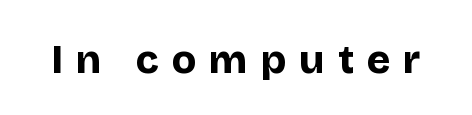
{"serif": "no", "italic": "no", "bold": "yes", "weight": "bold", "width": "normal", "stroke_contrast": "low", "x_height": "large", "monospaced": "no", "underline": "no", "letter_spacing": "wide", "letter_spacing_em": 0.32, "glyph_px": 40}
